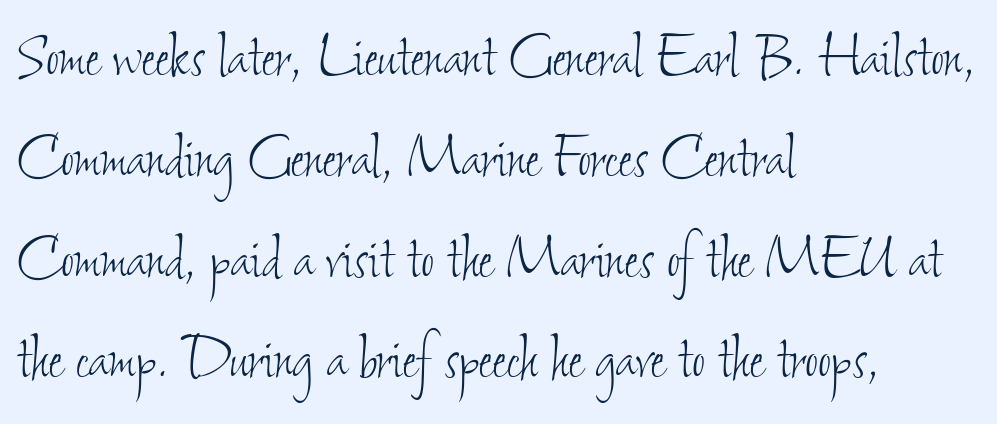
The image shows 71 px thin, condensed type; set left-aligned, normal line spacing (1.42x), normal letter spacing, not underlined; low stroke contrast and a small x-height.
